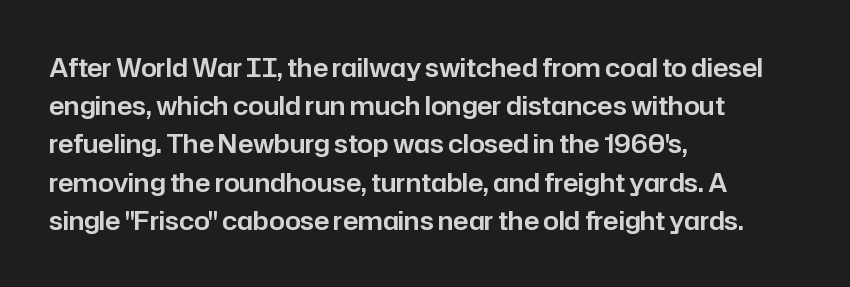
The image shows 25 px text type, upright; set left-aligned, normal line spacing (1.53x), normal letter spacing, not underlined.
